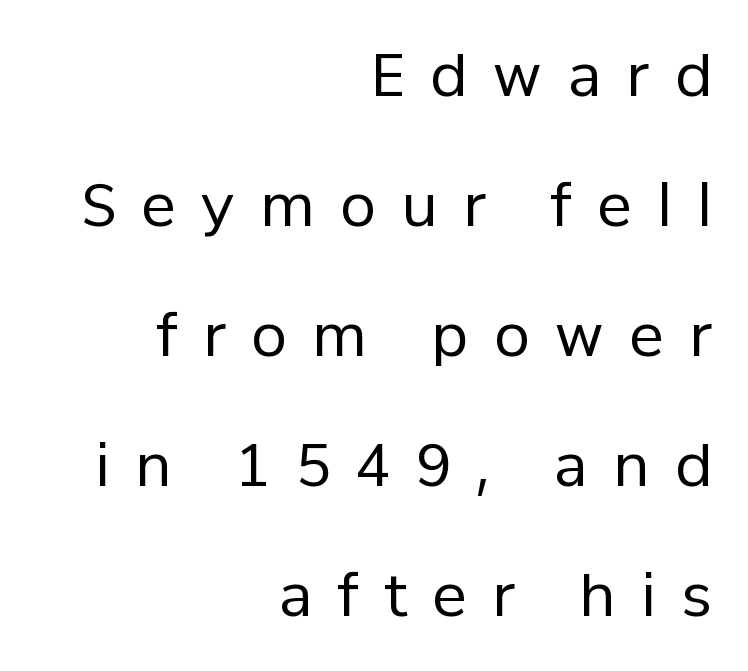
{"serif": "no", "italic": "no", "bold": "no", "weight": "regular", "width": "normal", "stroke_contrast": "low", "x_height": "medium", "monospaced": "no", "underline": "no", "align": "right", "line_spacing": "loose", "line_spacing_ratio": 2.24, "letter_spacing": "wide", "letter_spacing_em": 0.44, "glyph_px": 58}
